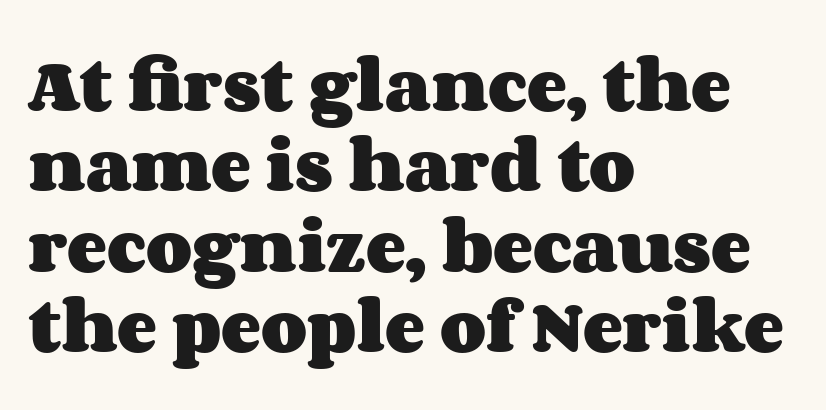
The glyphs have the mass of a bold cut. Check the space under the baseline: it is left empty. Line starts are locked; line ends wander. Italic? Not at all — the glyphs are vertical. Here the designer chose a conventional face with non-uniform glyph widths. How are the letters spaced? Ordinarily, with no added tracking.
